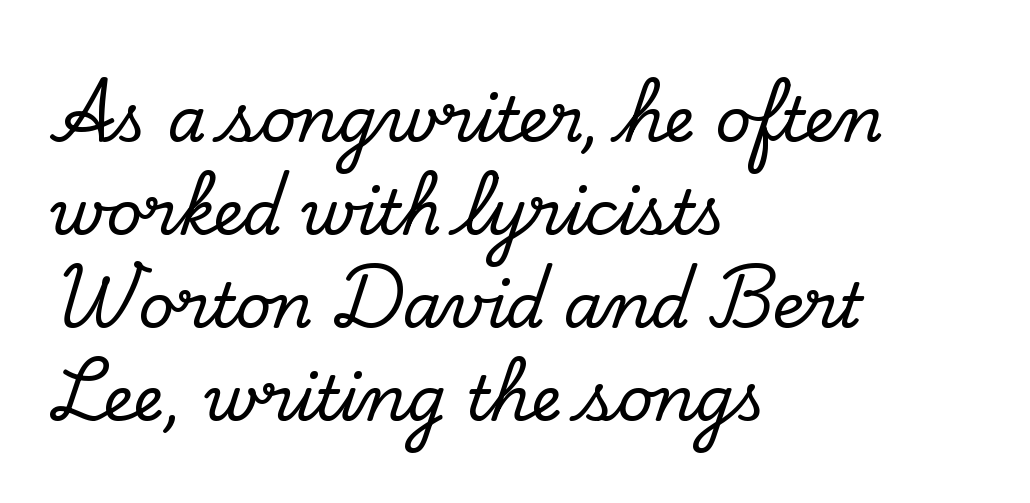
{"serif": "yes", "width": "normal", "stroke_contrast": "low", "x_height": "small", "monospaced": "no", "underline": "no", "align": "left", "line_spacing": "normal", "line_spacing_ratio": 1.5, "letter_spacing": "normal", "letter_spacing_em": 0.0, "glyph_px": 62}
